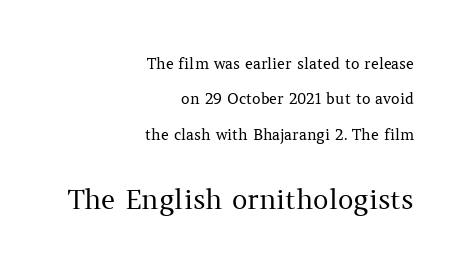
Every character sits straight up, as roman type does. The line texture is even and compact thanks to regular tracking. Rule under the text: the space is simply empty. No extra ink here — the face is not bold. Compared with typical paragraphs, the rows here are farther apart.
